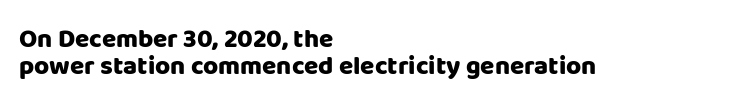
Q: Is the text bold? A: Yes.
Q: Is the text italic (slanted)? A: No, it is upright.
Q: Is the text underlined? A: No.
Q: How is the paragraph aligned? A: Left-aligned.
Q: Is the spacing between letters normal or unusually wide? A: Normal.
Q: Is the spacing between lines tight, normal or loose? A: Tight.
